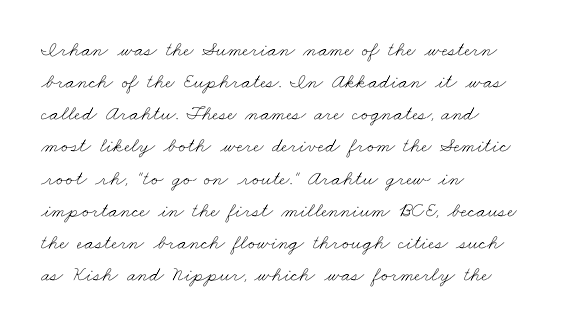
How would I describe the line gaps? Plain and ordinary. Default kerning and tracking; the words read as compact shapes. The space directly below the letters is spotless. The ragged edge is on the right, which tells us the setting is flush left. Stems here are at most as thick as an everyday book face.
